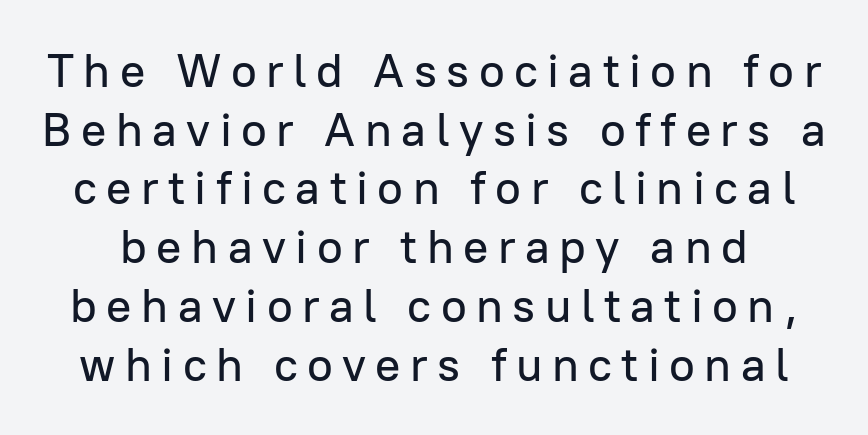
The image shows 47 px sans-serif type, upright; set normal line spacing (1.25x), unusually wide letter spacing (+0.2 em), not underlined; low stroke contrast and a medium x-height.
